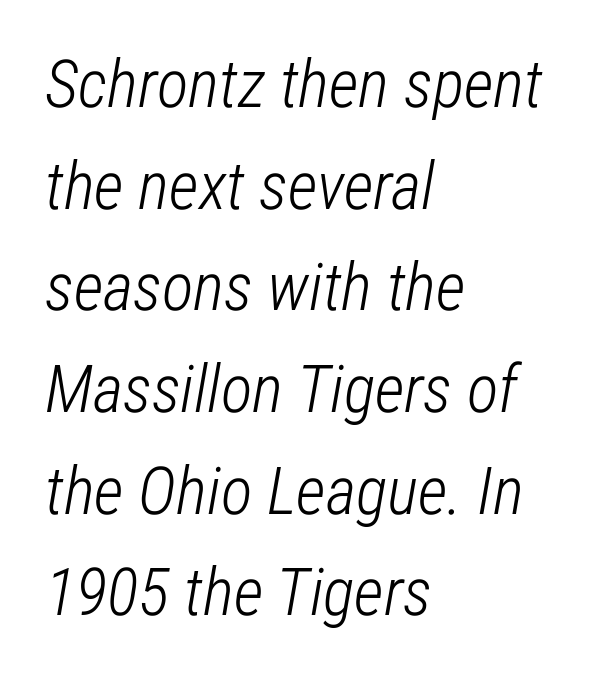
A typesetter would call this zero additional tracking. The rows are spaced the way most documents space them. Layout note: lines flush left. Quick note: underline off.
